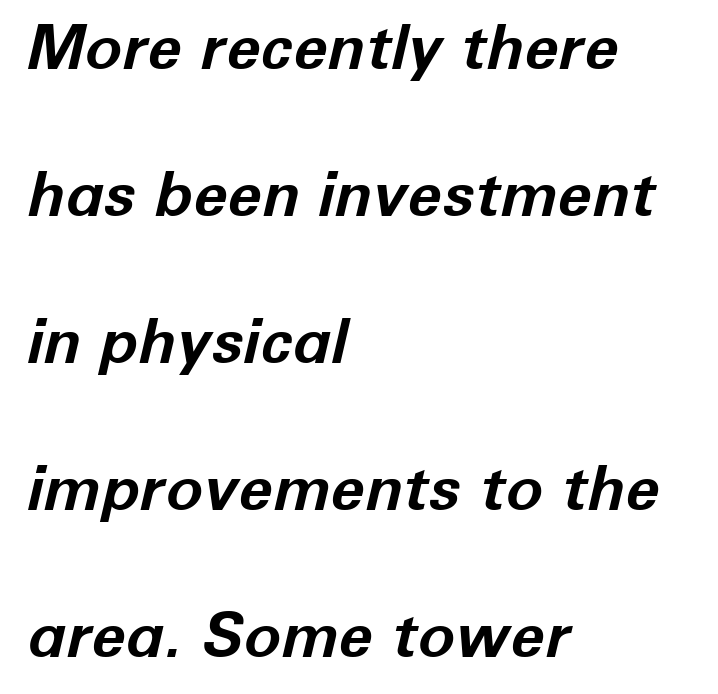
Q: Is the text bold? A: Yes.
Q: Is the text italic (slanted)? A: Yes, it leans right by about 12 degrees.
Q: Is the text underlined? A: No.
Q: How is the paragraph aligned? A: Left-aligned.
Q: Is the spacing between letters normal or unusually wide? A: Normal.
Q: Is the spacing between lines tight, normal or loose? A: Loose.
Q: Width (condensed, normal, or wide)? A: Normal.
Q: Stroke contrast? A: Low.
Q: x-height? A: Medium.
Q: Monospaced? A: No.
